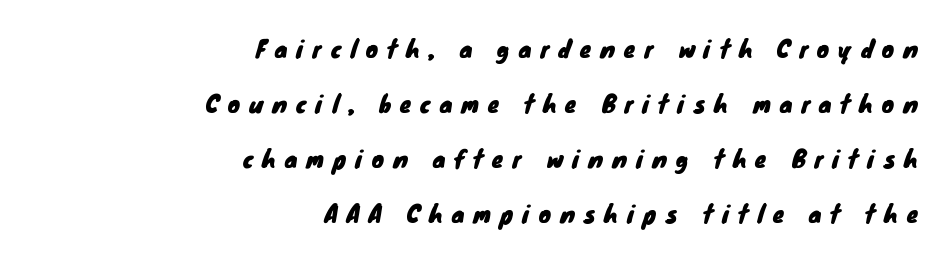
You could only call the tracking loose — the letters float apart. Check under the words: just untouched page. The block of text is sparse from top to bottom, with ample space between rows. Which margin do the lines hug? The right one — the left edge is uneven.
